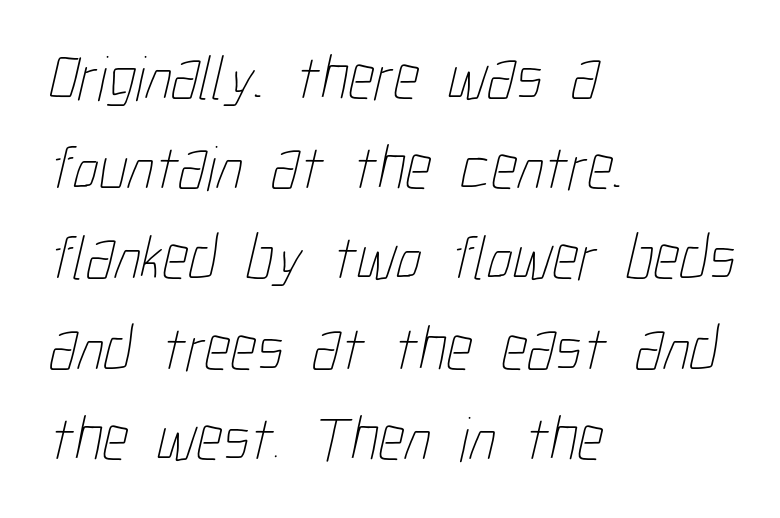
There is no visible air inserted between adjacent glyphs. The foot of each line stays bare and open. The text block is weighted toward the left margin, trailing off unevenly rightward. The font is comparable to plain body text, perhaps lighter. The letters advance in unequal steps, a hallmark of proportional type.
